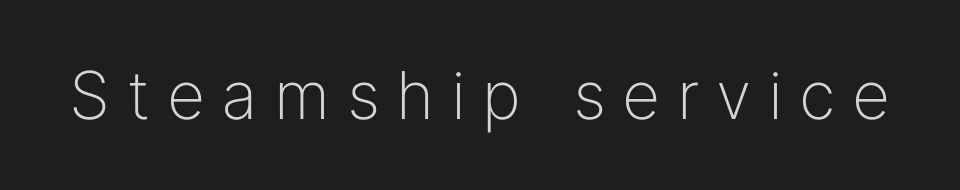
{"serif": "no", "italic": "no", "bold": "no", "weight": "light", "width": "normal", "stroke_contrast": "low", "x_height": "medium", "monospaced": "no", "underline": "no", "letter_spacing": "wide", "letter_spacing_em": 0.25, "glyph_px": 66}
